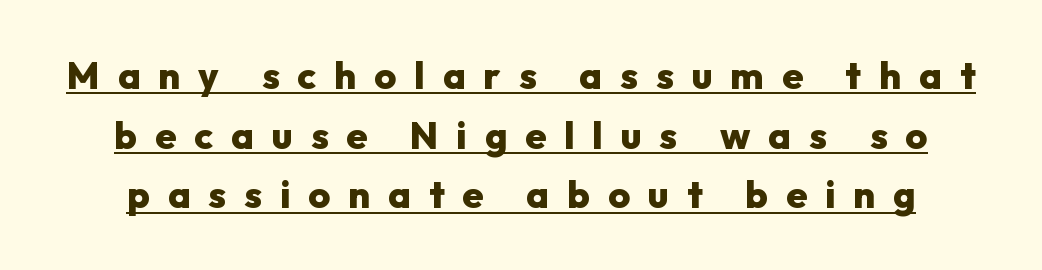
Strong, thick strokes mark this as bold type. Notice how the stems are strictly vertical — no italics here. Does a line run under the words? Yes, clearly. Whoever set this chose a conventional vertical rhythm.
